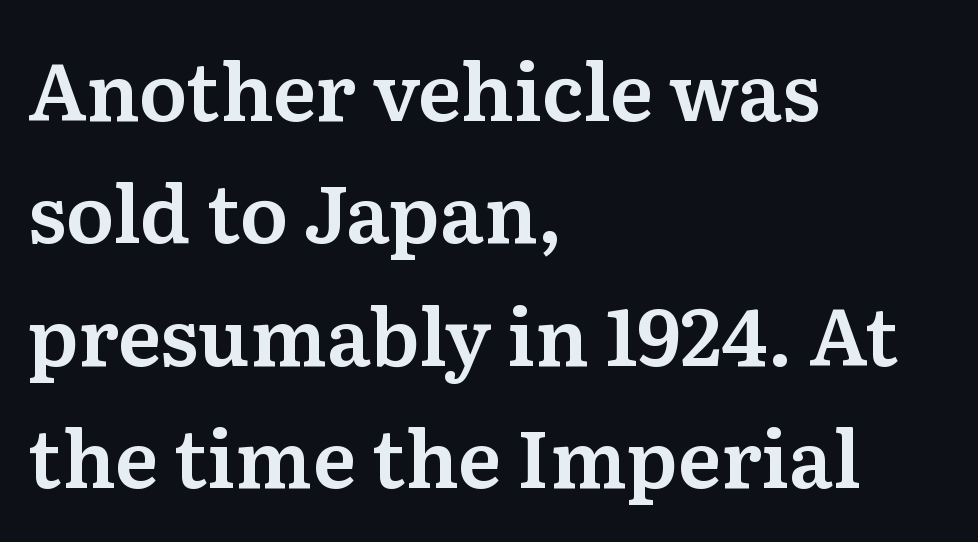
The image shows 79 px serif type, upright; set left-aligned, normal line spacing (1.55x), normal letter spacing, not underlined; medium stroke contrast and a medium x-height.
